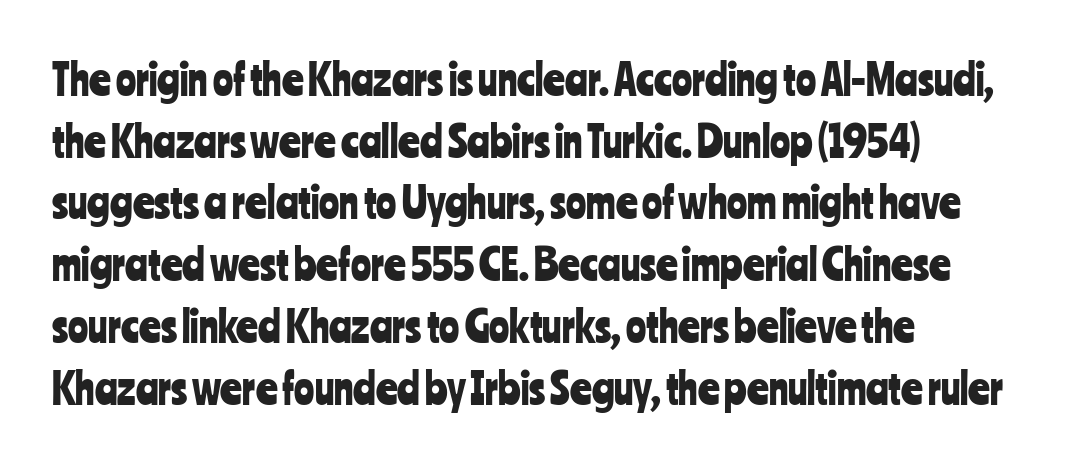
Beneath every word, the page is bare. The lines in this sample share a left origin and differ only in where they stop. Think of a printed novel: that variable character pitch is what you see here. The rendering keeps characters at their native spacing. Is there much room between lines? A standard amount, neither cramped nor airy. Typographically, this falls in the sans-serif category.
